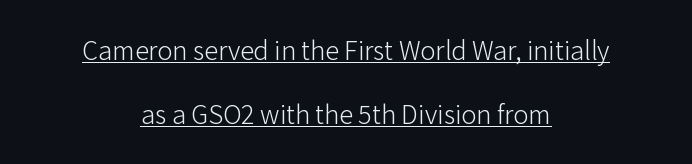
Q: Is the text bold? A: No.
Q: Is the text italic (slanted)? A: No, it is upright.
Q: Is the typeface a serif or a sans-serif typeface? A: Sans-serif.
Q: Is the text underlined? A: Yes.
Q: How is the paragraph aligned? A: Centered.
Q: Is the spacing between letters normal or unusually wide? A: Normal.
Q: Is the spacing between lines tight, normal or loose? A: Loose.
Q: Width (condensed, normal, or wide)? A: Normal.
Q: Stroke contrast? A: Low.
Q: x-height? A: Medium.
Q: Monospaced? A: No.
